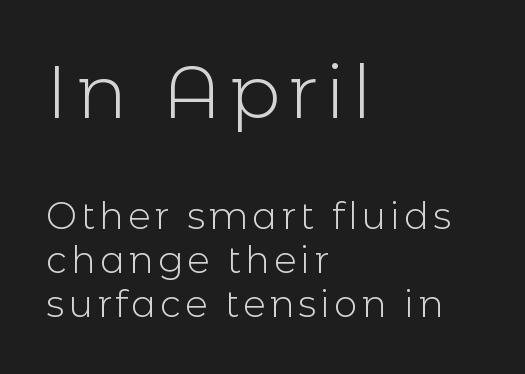
Posture: straight, roman, zero tilt. The cut favours lightness, reaching ordinary text weight at its darkest. The baseline area is clear. The rag falls on the right side of this text block. Nope, no serifs anywhere on these letters. Think of a printed novel: that variable character pitch is what you see here.
